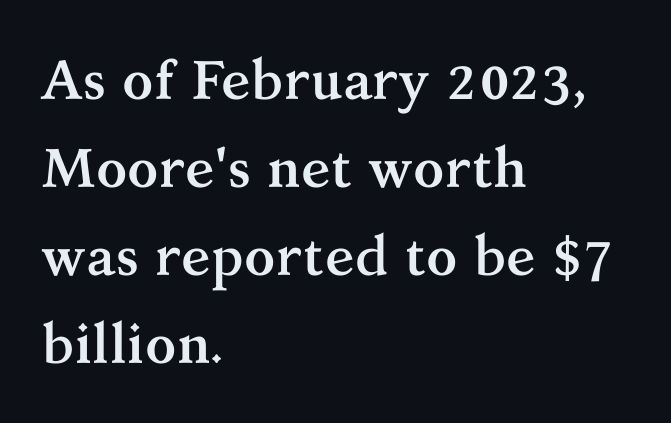
{"serif": "yes", "italic": "no", "bold": "yes", "weight": "semibold", "width": "normal", "stroke_contrast": "medium", "x_height": "medium", "monospaced": "no", "underline": "no", "align": "left", "line_spacing": "normal", "line_spacing_ratio": 1.6, "letter_spacing": "normal", "letter_spacing_em": 0.0, "glyph_px": 55}
